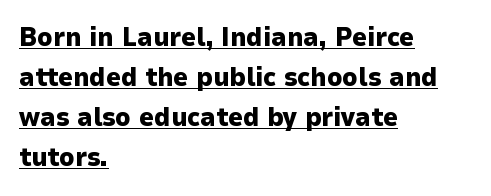
Q: Is the text bold? A: Yes.
Q: Is the text italic (slanted)? A: No, it is upright.
Q: Is the text underlined? A: Yes.
Q: How is the paragraph aligned? A: Left-aligned.
Q: Is the spacing between letters normal or unusually wide? A: Normal.
Q: Is the spacing between lines tight, normal or loose? A: Normal.
